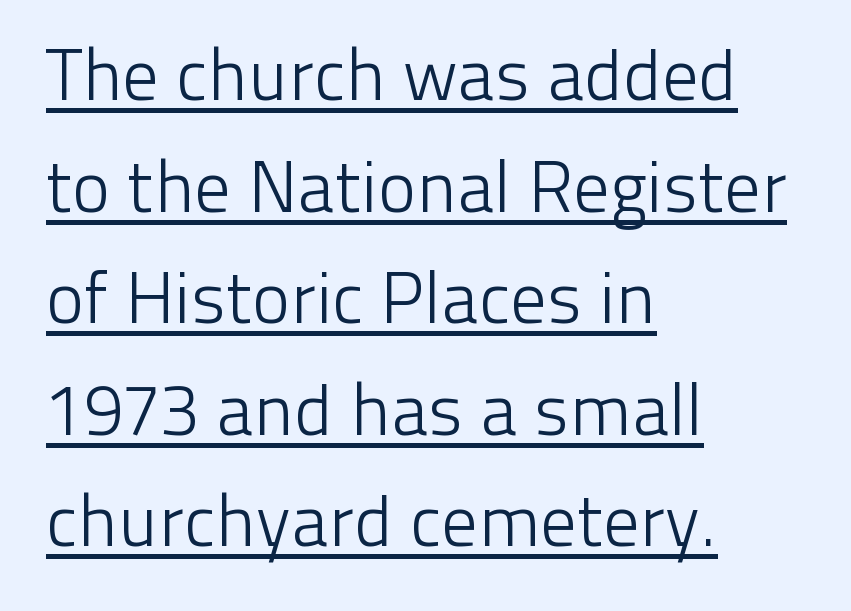
This rendering features underlined lettering. Alignment: flush left. Style check: upright. Weight: regular or lighter. Standard letterfit; no display-style spreading of the glyphs. One glance says typical: line gaps are just what's usual.
